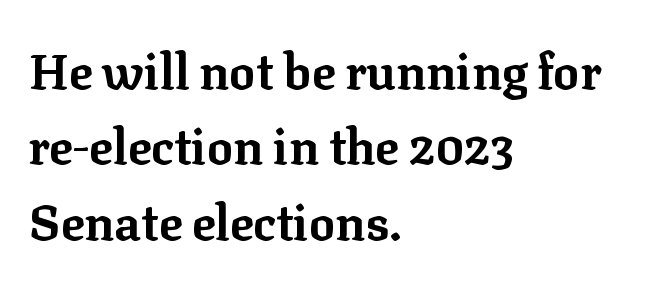
The designer went with a serif here, giving each stem small feet. Students, observe: this is what conventionally led text looks like. Anything drawn beneath the words? Only blank space. Short note: letters normally spaced. The type sits square on the baseline with zero lean. The lines in this sample share a left origin and differ only in where they stop.
